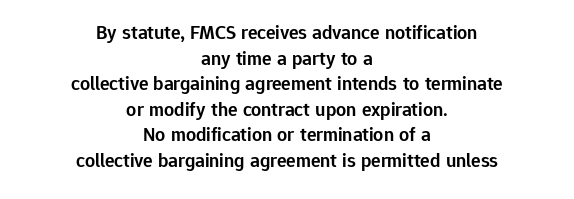
{"italic": "no", "bold": "semi", "underline": "no", "align": "center", "line_spacing": "normal", "line_spacing_ratio": 1.28, "letter_spacing": "normal", "letter_spacing_em": 0.0, "glyph_px": 20}
